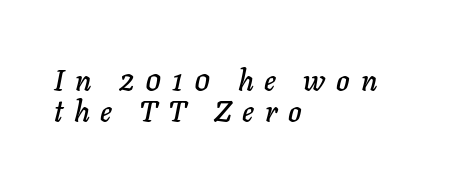
The lines are packed closely together with very little leading. Horizontally, the lines are justified to the leading edge only. Each row of text sits above clean, open space. Posture: slanted. Note the varied advance widths — an 'i' is clearly narrower than an 'm'. A typesetter would call this heavily tracked-out type.
